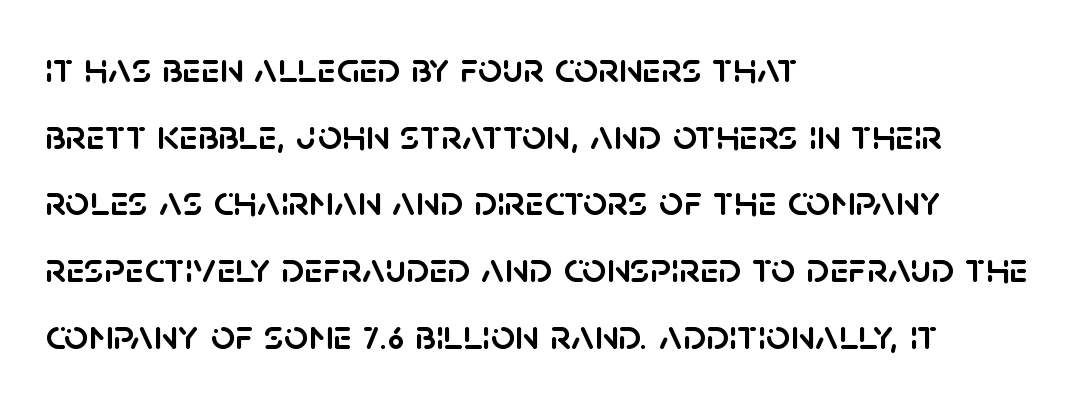
The image shows 43 px sans-serif type, upright; set left-aligned, normal line spacing (1.55x), normal letter spacing, not underlined; low stroke contrast and a large x-height.
